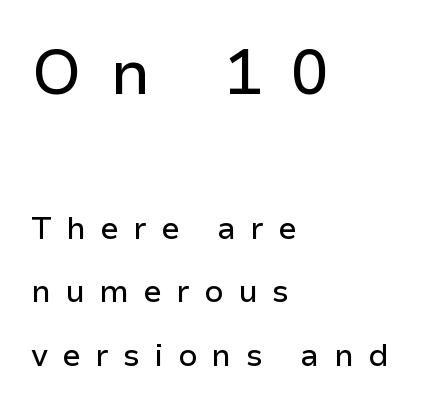
{"serif": "no", "italic": "no", "width": "normal", "stroke_contrast": "low", "x_height": "medium", "monospaced": "no", "underline": "no", "align": "left", "line_spacing": "loose", "line_spacing_ratio": 2.04, "letter_spacing": "wide", "letter_spacing_em": 0.46, "larger_block": "first", "size_ratio": 2.0, "glyph_px": 62}
